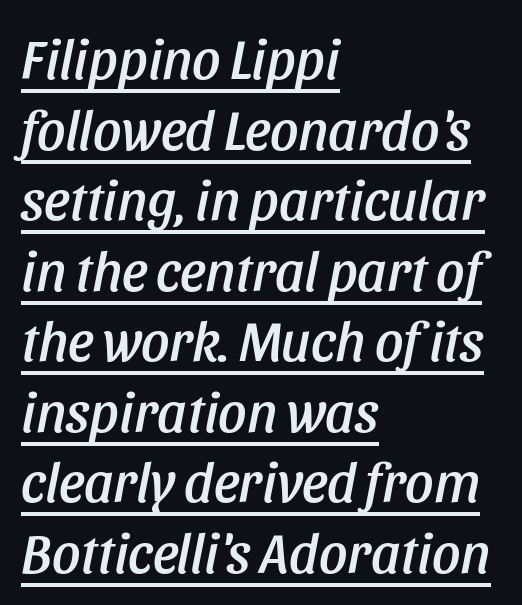
{"italic": "yes", "lean": "right", "slant_degrees": 11, "width": "condensed", "stroke_contrast": "low", "x_height": "large", "monospaced": "no", "underline": "yes", "align": "left", "line_spacing": "normal", "line_spacing_ratio": 1.26, "letter_spacing": "normal", "letter_spacing_em": 0.0, "glyph_px": 56}
